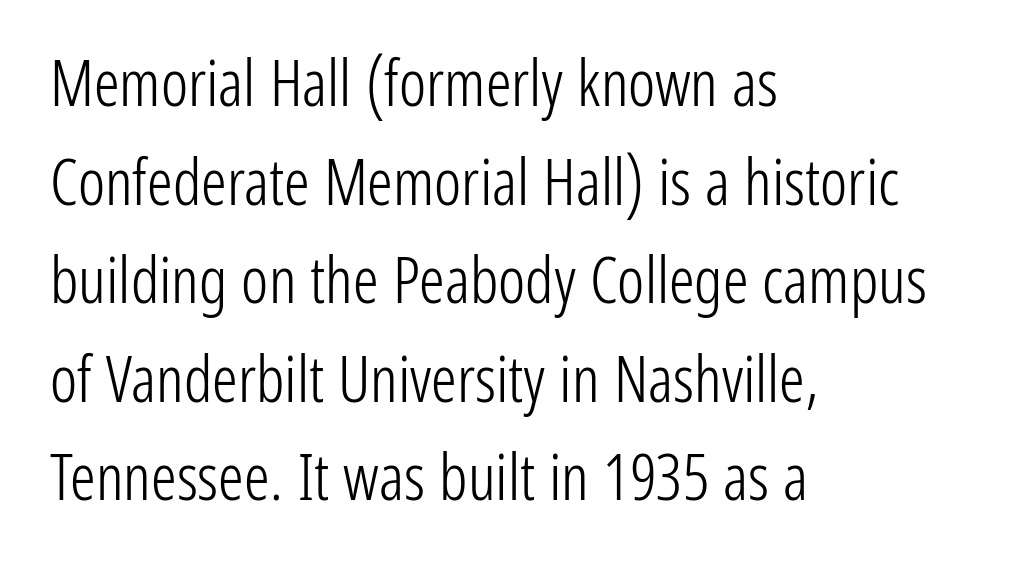
The image shows 64 px light, condensed sans-serif type, upright; set left-aligned, normal line spacing (1.54x), normal letter spacing, not underlined; low stroke contrast and a medium x-height.
